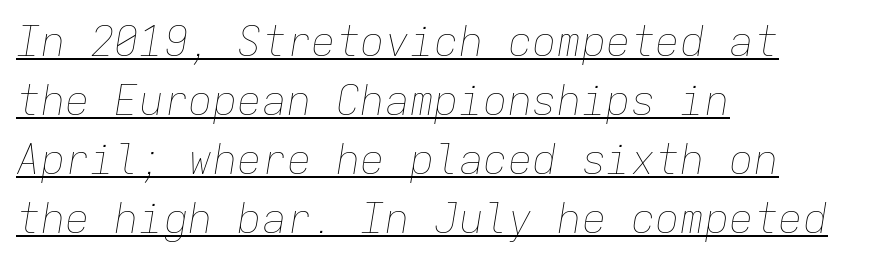
Is there much room between lines? A standard amount, neither cramped nor airy. Weight class: somewhere from thin through regular. Monospaced: the letters line up in strict vertical columns. Characters follow at the spacing the type designer built in. In designer terms, the underline attribute is active on this setting.
